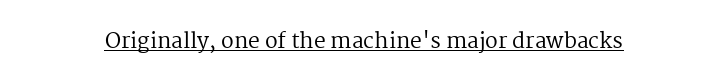
{"italic": "no", "bold": "no", "underline": "yes", "letter_spacing": "normal", "letter_spacing_em": 0.0, "glyph_px": 21}
